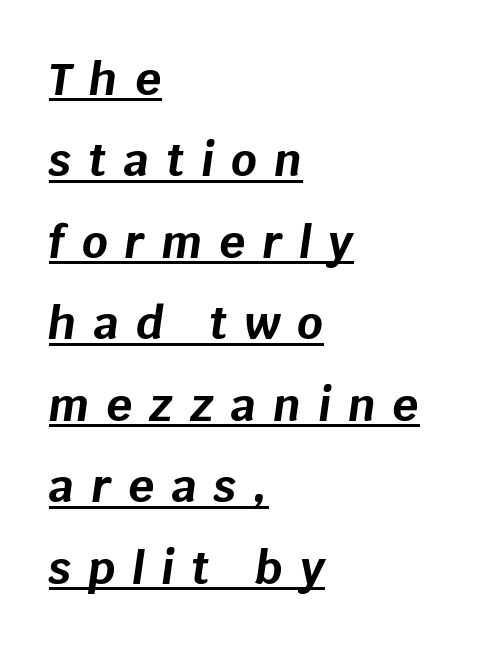
The typesetting leans heavy: a genuine bold. Do the characters align in a grid? No, the font is proportional. The ragged edge is on the right, which tells us the setting is flush left. Style check: oblique.
